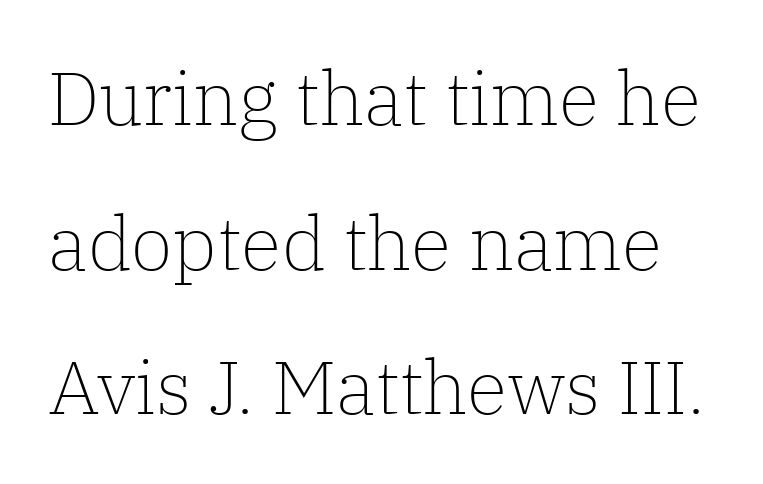
How are the letters spaced? Ordinarily, with no added tracking. Do the characters align in a grid? No, the font is proportional. Every character sits straight up, as roman type does. In terms of letterform style, serifs are clearly present. Bold? No — there's no thickening of the strokes.
